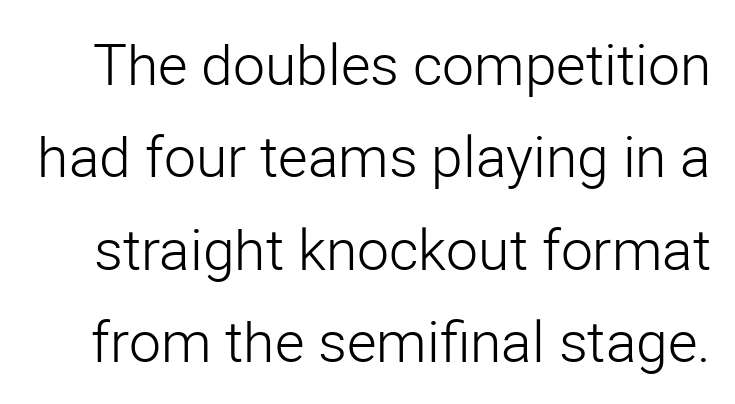
The image shows 57 px light sans-serif type, upright; set normal line spacing (1.62x), normal letter spacing, not underlined; low stroke contrast and a medium x-height.
